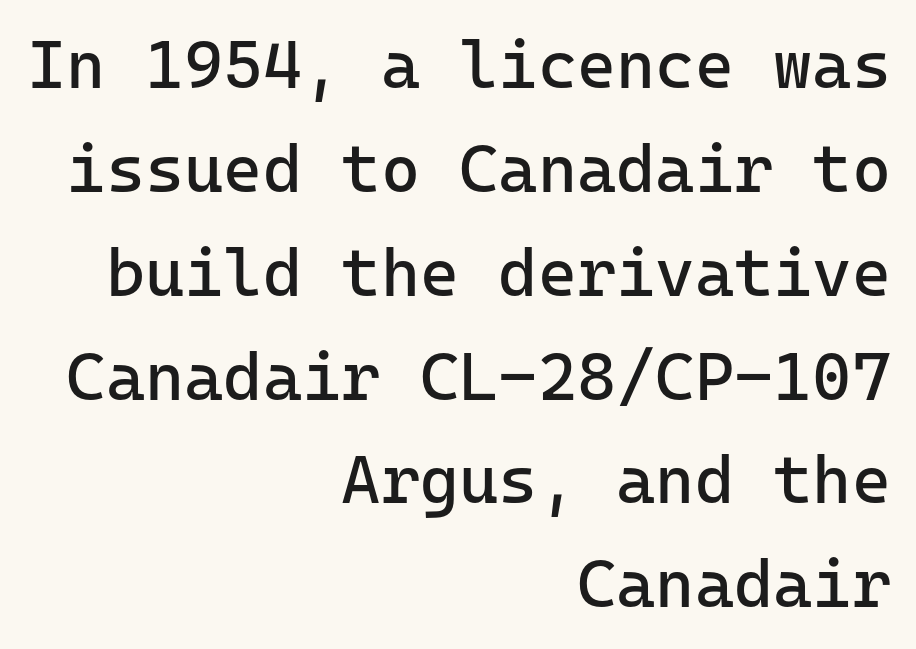
Classification — sans serif. Just letters on the line, the space beneath them empty. Students, note that the glyphs here touch the page at normal intervals. Counters stay open thanks to moderate or lighter strokes. Teacher's note: observe the even right margin — that is flush-right alignment.
